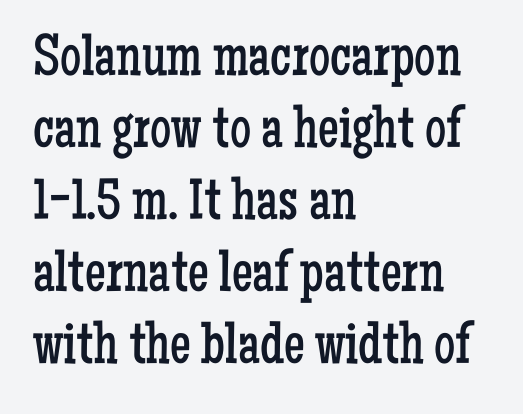
{"serif": "yes", "italic": "no", "bold": "no", "weight": "regular", "width": "condensed", "stroke_contrast": "low", "x_height": "medium", "monospaced": "no", "underline": "no", "align": "left", "line_spacing_ratio": 1.22, "letter_spacing": "normal", "letter_spacing_em": 0.0, "glyph_px": 59}
